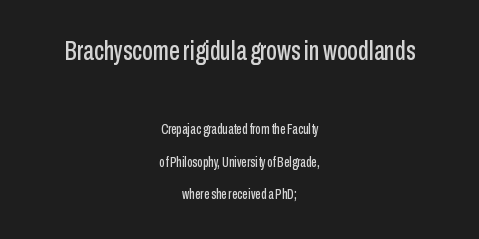
The image shows 27 px text type, upright; set centered, loose line spacing (2.34x), normal letter spacing, not underlined; the first (top) block is 1.93x larger.
